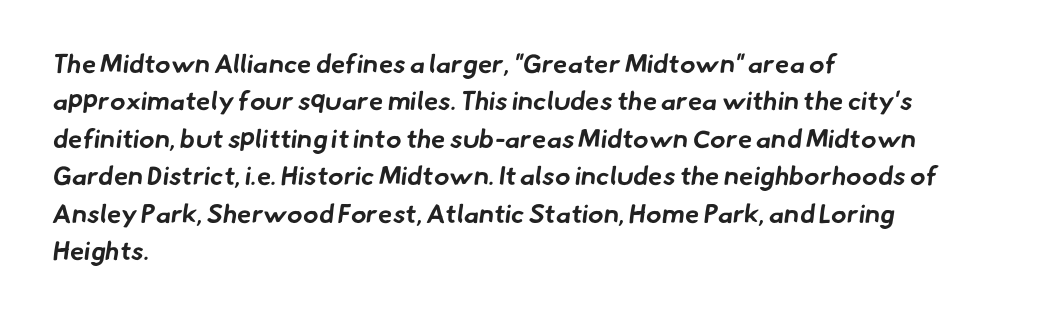
{"bold": "yes", "underline": "no", "align": "left", "line_spacing": "normal", "line_spacing_ratio": 1.44, "letter_spacing": "normal", "letter_spacing_em": 0.0, "glyph_px": 26}
